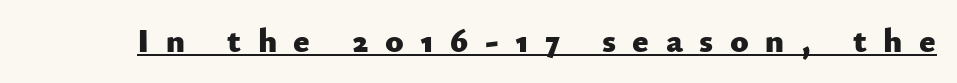
The image shows 34 px heavy sans-serif type, upright; set unusually wide letter spacing (+0.49 em), underlined; low stroke contrast and a small x-height.
